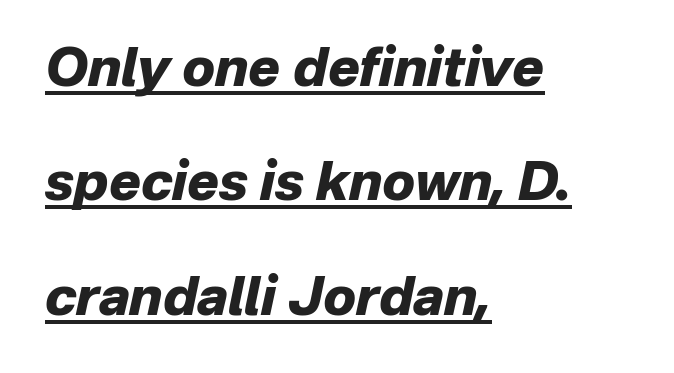
{"italic": "yes", "lean": "right", "slant_degrees": 12, "bold": "yes", "weight": "heavy", "width": "normal", "stroke_contrast": "low", "x_height": "medium", "monospaced": "no", "underline": "yes", "align": "left", "line_spacing": "loose", "line_spacing_ratio": 2.16, "letter_spacing": "normal", "letter_spacing_em": 0.0, "glyph_px": 53}
